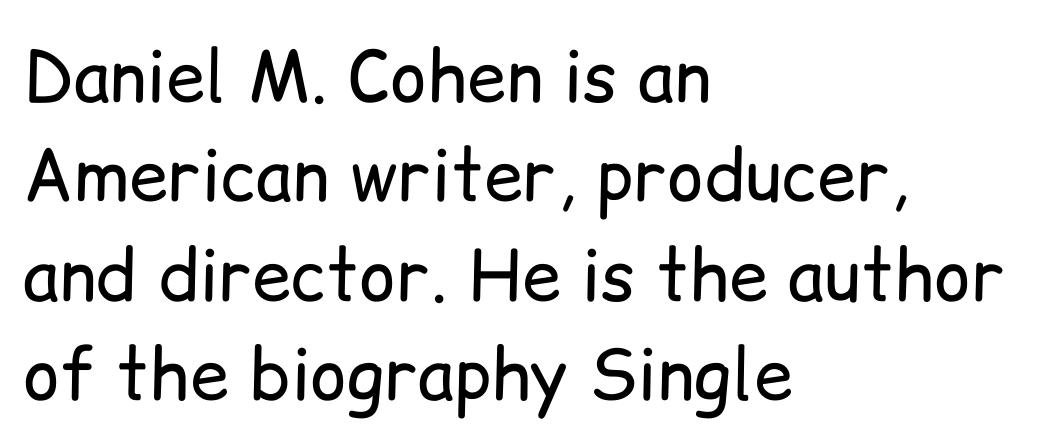
{"serif": "no", "italic": "no", "bold": "no", "weight": "regular", "width": "normal", "stroke_contrast": "low", "x_height": "medium", "monospaced": "no", "underline": "no", "align": "left", "line_spacing": "normal", "line_spacing_ratio": 1.42, "letter_spacing": "normal", "letter_spacing_em": 0.0, "glyph_px": 70}
